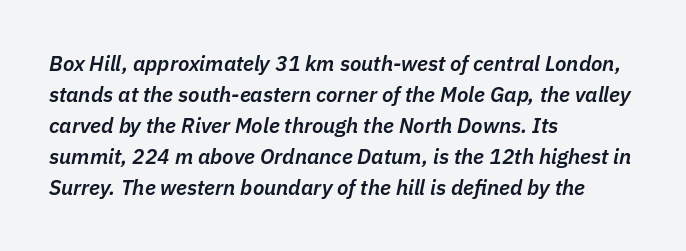
Q: Is the text bold? A: Semi-bold.
Q: Is the text italic (slanted)? A: Yes, it leans right by about 11 degrees.
Q: Is the text underlined? A: No.
Q: How is the paragraph aligned? A: Left-aligned.
Q: Is the spacing between letters normal or unusually wide? A: Normal.
Q: Is the spacing between lines tight, normal or loose? A: Normal.
